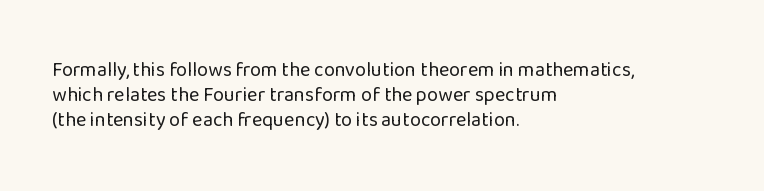
The image shows 20 px text type, upright; set left-aligned, line spacing 1.24x, normal letter spacing, not underlined.
